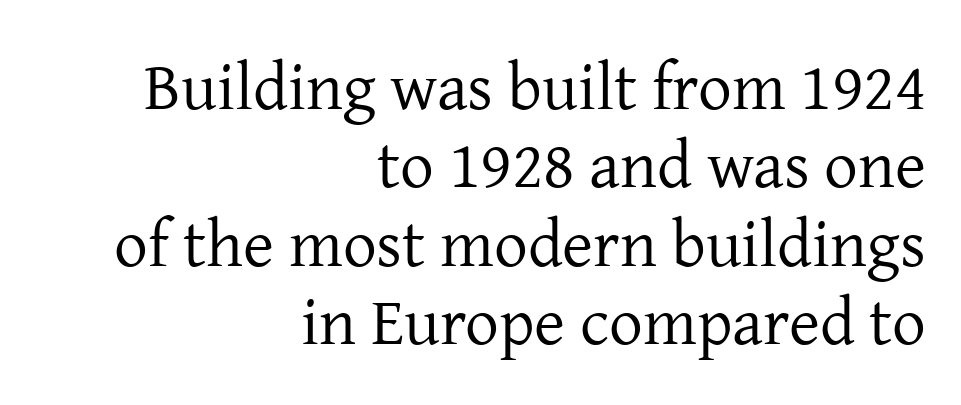
{"serif": "yes", "italic": "no", "bold": "no", "weight": "regular", "width": "normal", "stroke_contrast": "low", "x_height": "medium", "monospaced": "no", "underline": "no", "align": "right", "line_spacing_ratio": 1.17, "letter_spacing": "normal", "letter_spacing_em": 0.0, "glyph_px": 67}
